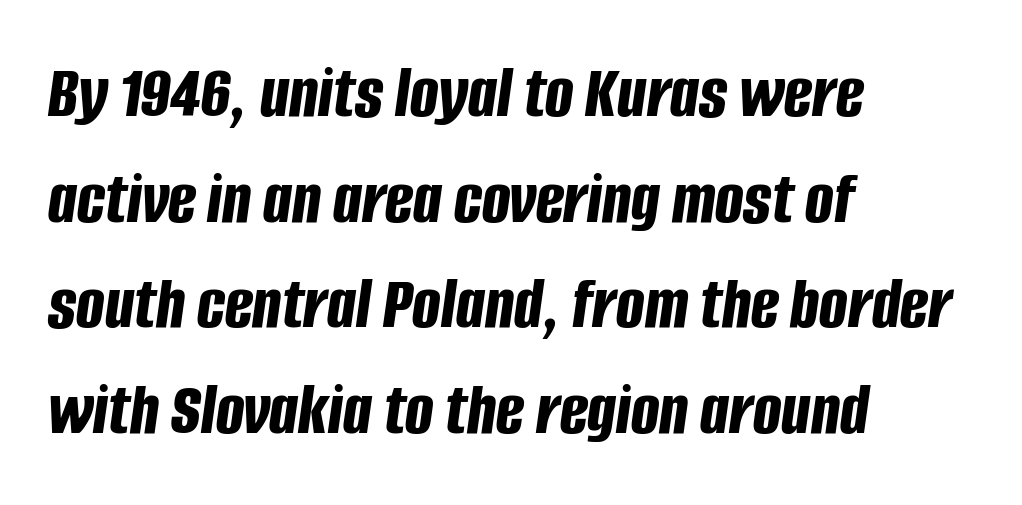
{"italic": "yes", "lean": "right", "slant_degrees": 8, "bold": "yes", "weight": "bold", "width": "condensed", "stroke_contrast": "low", "x_height": "large", "monospaced": "no", "underline": "no", "align": "left", "line_spacing": "normal", "line_spacing_ratio": 1.41, "letter_spacing": "normal", "letter_spacing_em": 0.0, "glyph_px": 75}
